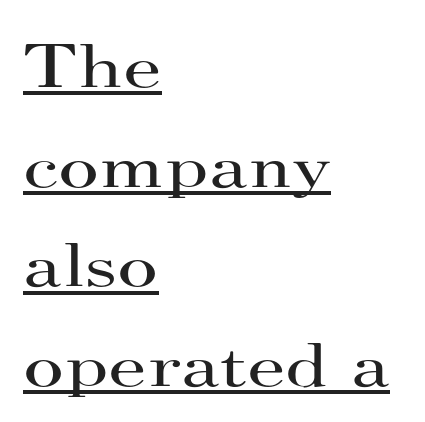
{"serif": "yes", "italic": "no", "bold": "no", "weight": "regular", "width": "wide", "stroke_contrast": "high", "x_height": "small", "monospaced": "no", "underline": "yes", "align": "left", "line_spacing": "normal", "line_spacing_ratio": 1.58, "letter_spacing": "normal", "letter_spacing_em": 0.0, "glyph_px": 63}
